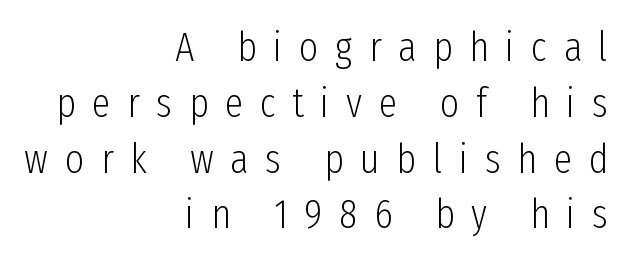
The image shows 41 px light, condensed sans-serif type, upright; set right-aligned, normal line spacing (1.36x), unusually wide letter spacing (+0.41 em), not underlined; low stroke contrast and a medium x-height.
